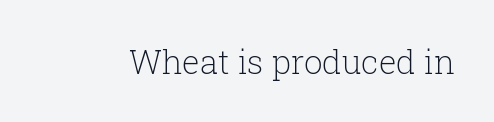
Between one letter and the next there's only the usual sliver of space. Rendered with straight, roman letterforms. The designer went with a serif here, giving each stem small feet. Quick note: underline off. Stroke thickness stays within the range of a standard reading face or lighter.
